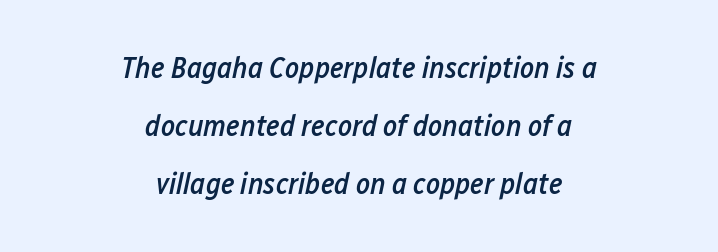
Line starts and ends both wander, symmetrically. As a designer I'd log this as weight 600, semibold. The passage shown is typed in a proportional face where columns would drift. Clear beneath every line of the passage. The font's italic variant was chosen for this text.
